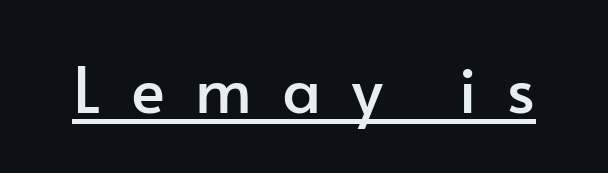
The image shows 64 px sans-serif type, upright; set unusually wide letter spacing (+0.47 em), underlined; low stroke contrast and a small x-height.
